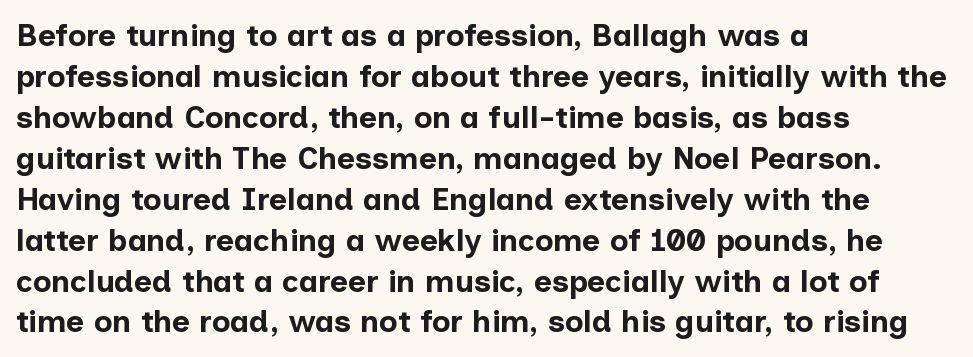
The image shows 31 px bold sans-serif type, upright; set left-aligned, normal line spacing (1.32x), normal letter spacing, not underlined; low stroke contrast and a medium x-height.
